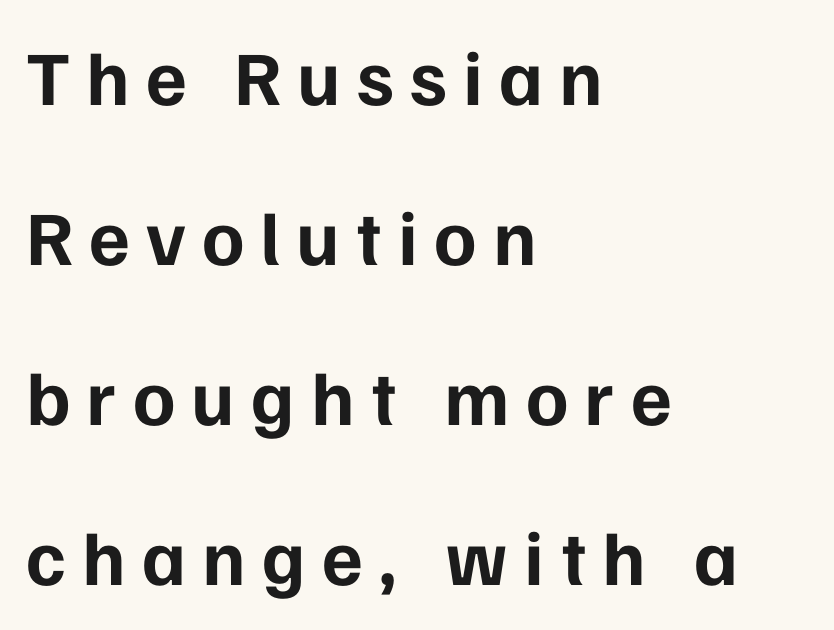
Q: Is the text bold? A: Yes.
Q: Is the text italic (slanted)? A: No, it is upright.
Q: Is the typeface a serif or a sans-serif typeface? A: Sans-serif.
Q: Is the text underlined? A: No.
Q: How is the paragraph aligned? A: Left-aligned.
Q: Is the spacing between letters normal or unusually wide? A: Unusually wide.
Q: Is the spacing between lines tight, normal or loose? A: Loose.
Q: Width (condensed, normal, or wide)? A: Normal.
Q: Stroke contrast? A: Low.
Q: x-height? A: Medium.
Q: Monospaced? A: No.
